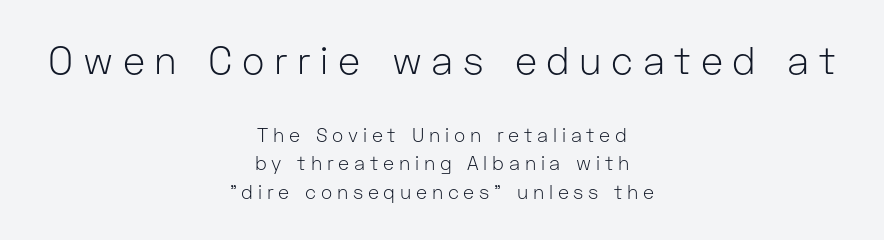
{"serif": "no", "italic": "no", "bold": "no", "weight": "light", "width": "normal", "stroke_contrast": "low", "x_height": "medium", "monospaced": "no", "underline": "no", "align": "center", "line_spacing": "normal", "line_spacing_ratio": 1.49, "letter_spacing": "wide", "letter_spacing_em": 0.25, "larger_block": "first", "size_ratio": 2.0, "glyph_px": 38}
